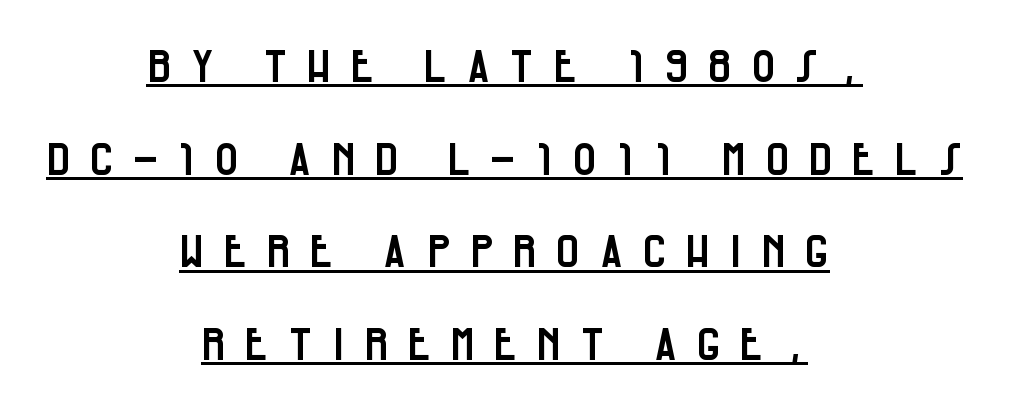
The image shows 45 px condensed sans-serif type, upright; set centered, loose line spacing (2.06x), unusually wide letter spacing (+0.4 em), underlined; low stroke contrast and a large x-height.
